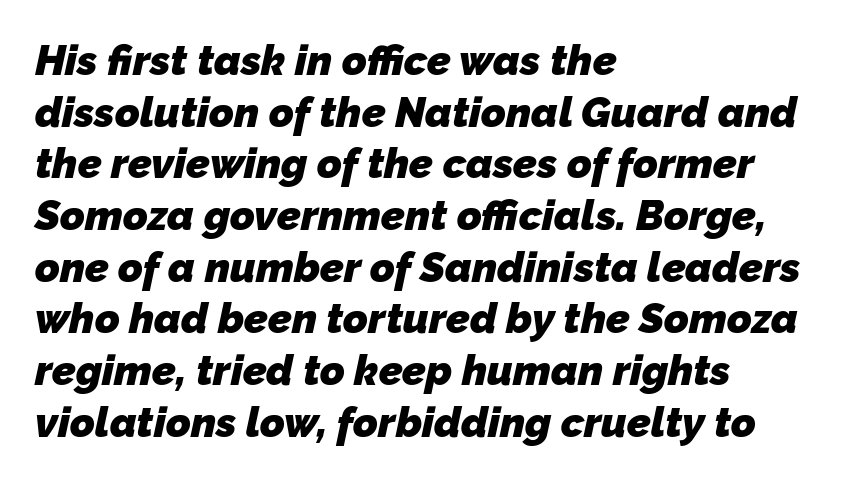
{"serif": "no", "bold": "yes", "weight": "heavy", "width": "normal", "stroke_contrast": "low", "x_height": "medium", "monospaced": "no", "underline": "no", "align": "left", "line_spacing_ratio": 1.23, "letter_spacing": "normal", "letter_spacing_em": 0.0, "glyph_px": 42}
